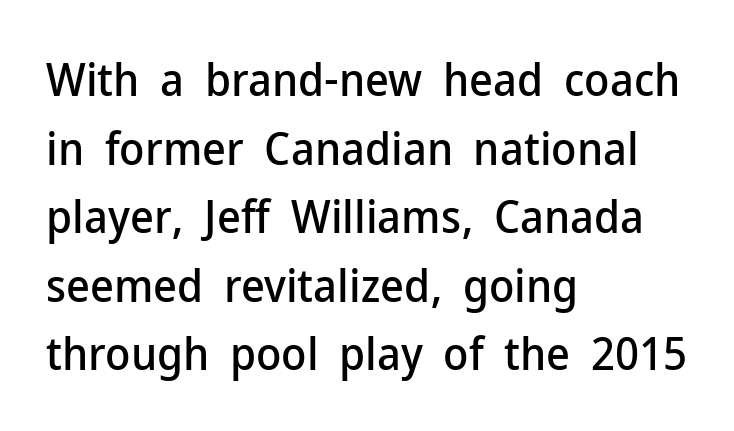
Q: Is the text italic (slanted)? A: No, it is upright.
Q: Is the typeface a serif or a sans-serif typeface? A: Sans-serif.
Q: Is the text underlined? A: No.
Q: How is the paragraph aligned? A: Left-aligned.
Q: Is the spacing between letters normal or unusually wide? A: Normal.
Q: Is the spacing between lines tight, normal or loose? A: Normal.
Q: Width (condensed, normal, or wide)? A: Normal.
Q: Stroke contrast? A: Low.
Q: x-height? A: Medium.
Q: Monospaced? A: No.
